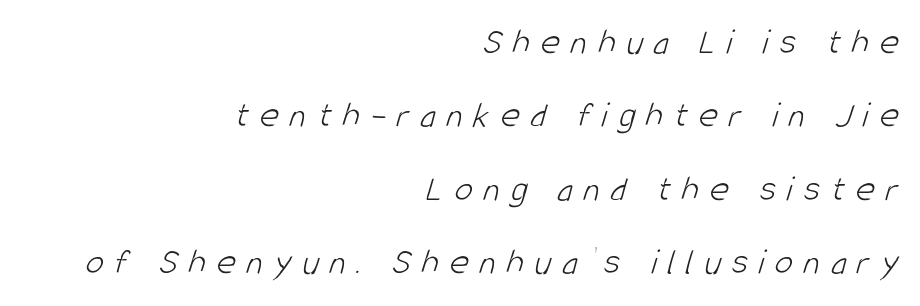
{"serif": "no", "bold": "no", "weight": "light", "width": "condensed", "stroke_contrast": "low", "x_height": "large", "monospaced": "no", "underline": "no", "align": "right", "line_spacing": "loose", "line_spacing_ratio": 1.98, "letter_spacing": "wide", "letter_spacing_em": 0.29, "glyph_px": 37}
